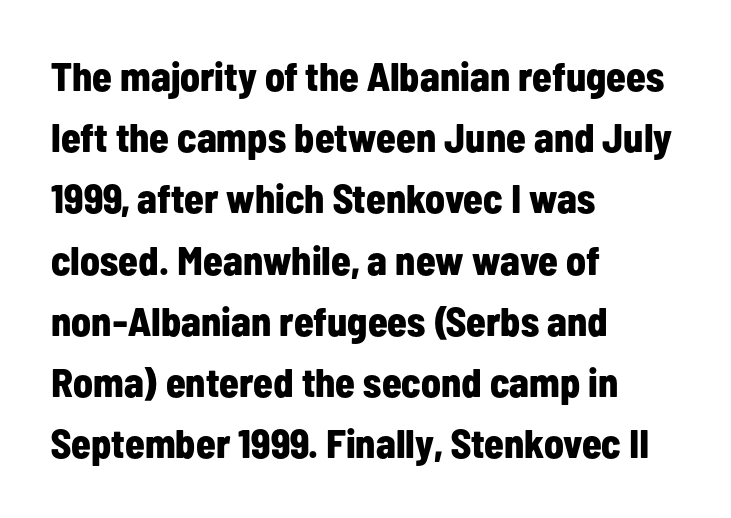
The image shows 40 px bold, condensed sans-serif type, upright; set left-aligned, normal line spacing (1.53x), normal letter spacing, not underlined; low stroke contrast and a medium x-height.
